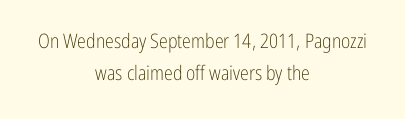
Q: Is the text bold? A: No.
Q: Is the text italic (slanted)? A: No, it is upright.
Q: Is the text underlined? A: No.
Q: How is the paragraph aligned? A: Centered.
Q: Is the spacing between letters normal or unusually wide? A: Normal.
Q: Is the spacing between lines tight, normal or loose? A: Normal.
